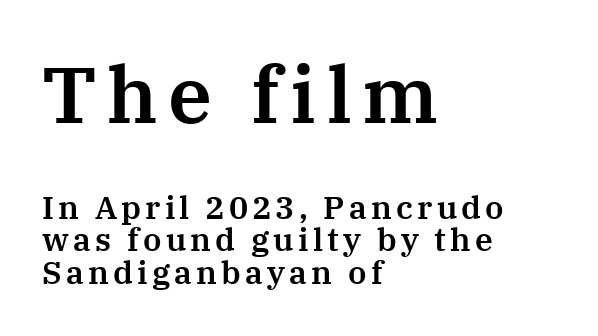
The space beneath each line is pristine and unruled. Looks like regular typesetting: each glyph gets only the width it needs. Does the type have serifs? Yes, each stem ends in a small foot. The lettering holds an erect, upright posture throughout. This sample is left-justified, so line endings fall wherever the words run out.
